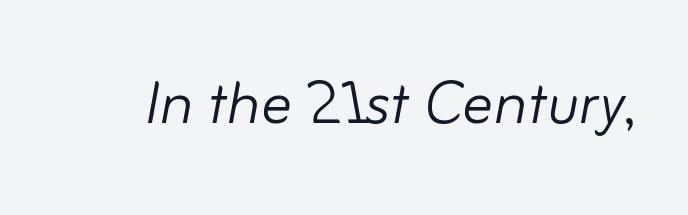
{"italic": "yes", "lean": "right", "slant_degrees": 10, "bold": "no", "weight": "light", "width": "normal", "stroke_contrast": "low", "x_height": "small", "monospaced": "no", "underline": "no", "letter_spacing": "normal", "letter_spacing_em": 0.0, "glyph_px": 77}
